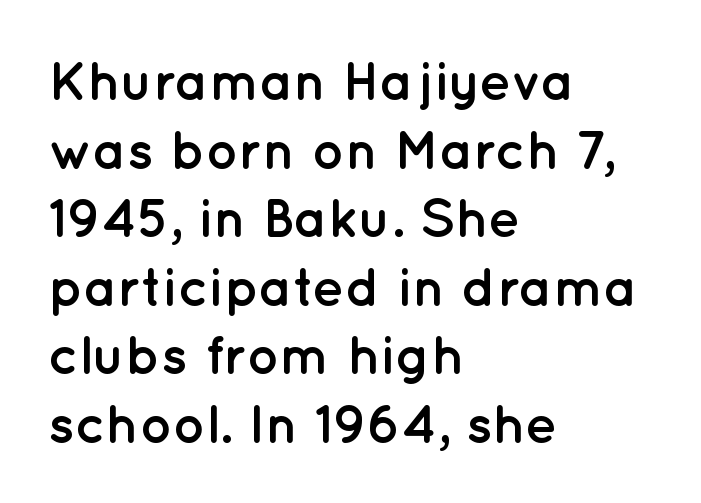
The image shows 54 px semibold sans-serif type, upright; set left-aligned, normal line spacing (1.27x), normal letter spacing, not underlined; low stroke contrast and a medium x-height.
